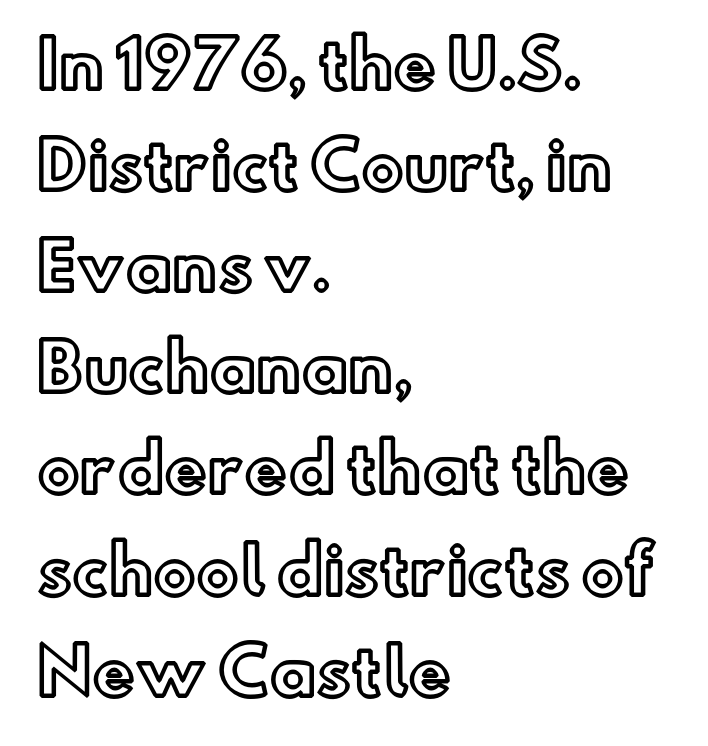
{"italic": "no", "width": "normal", "x_height": "small", "monospaced": "no", "underline": "no", "align": "left", "line_spacing": "normal", "line_spacing_ratio": 1.58, "letter_spacing": "normal", "letter_spacing_em": 0.0, "glyph_px": 64}
